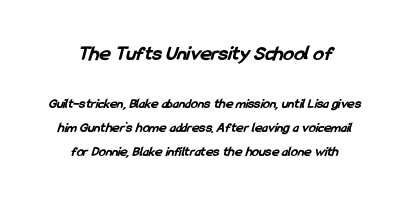
Students, note that the glyphs here touch the page at normal intervals. Both edges are ragged and mirror each other, which tells us the setting is centered. These two chunks differ in scale, with the top chunk taking the larger measure. Its strokes are broad and dark, the hallmark of bold type. Decoration check: the copy has no underline.
